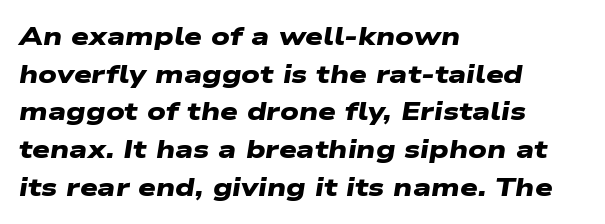
Compared with typical body copy, the letter spacing here is the same. Every row of glyphs begins at an identical x-position on the left. The block of text has a typical density, with ordinary space between rows. The sample has been set heavy, in full bold. Unmarked baselines from the first word to the last.
